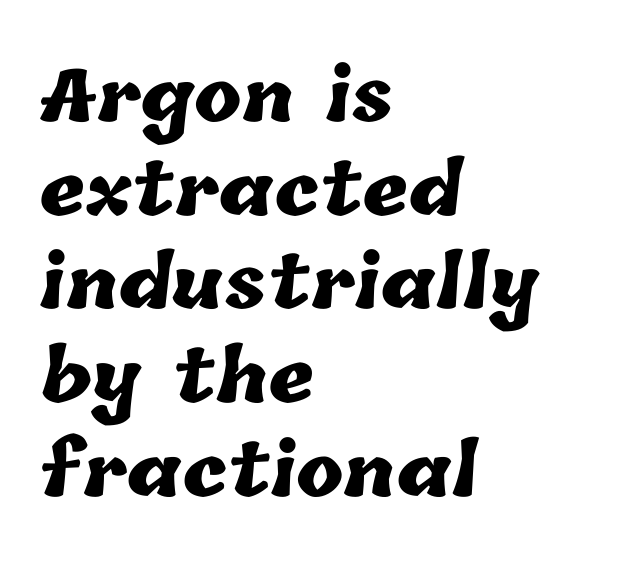
{"bold": "yes", "weight": "heavy", "width": "normal", "stroke_contrast": "low", "x_height": "medium", "monospaced": "no", "underline": "no", "align": "left", "line_spacing": "normal", "line_spacing_ratio": 1.32, "letter_spacing": "normal", "letter_spacing_em": 0.0, "glyph_px": 71}
